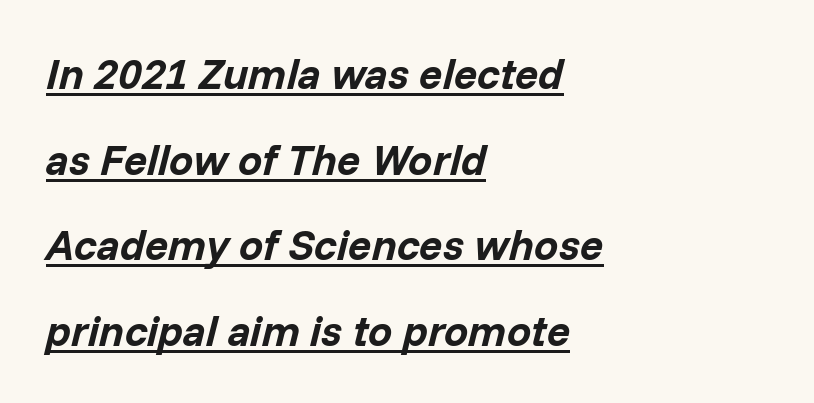
{"italic": "yes", "lean": "right", "slant_degrees": 14, "bold": "yes", "weight": "bold", "width": "normal", "stroke_contrast": "low", "x_height": "medium", "monospaced": "no", "underline": "yes", "align": "left", "line_spacing": "loose", "line_spacing_ratio": 1.99, "letter_spacing": "normal", "letter_spacing_em": 0.0, "glyph_px": 43}
